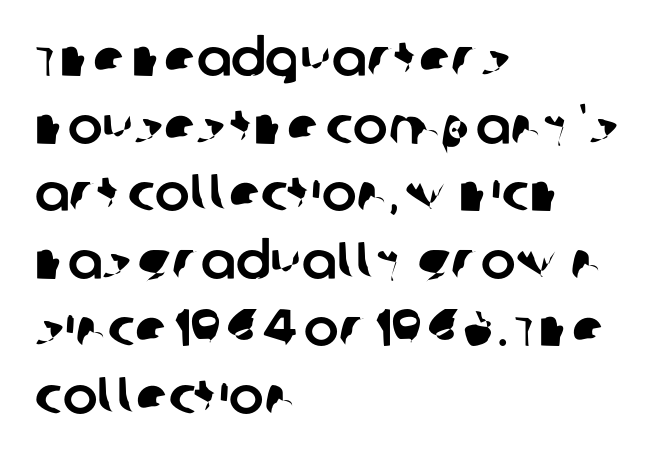
Where is the straight margin? On the left. Inter-character spacing is left at the font's built-in metrics. Does the type have serifs? No, each stem ends abruptly. This sample has the flowing, uneven cadence of proportional lettering.
